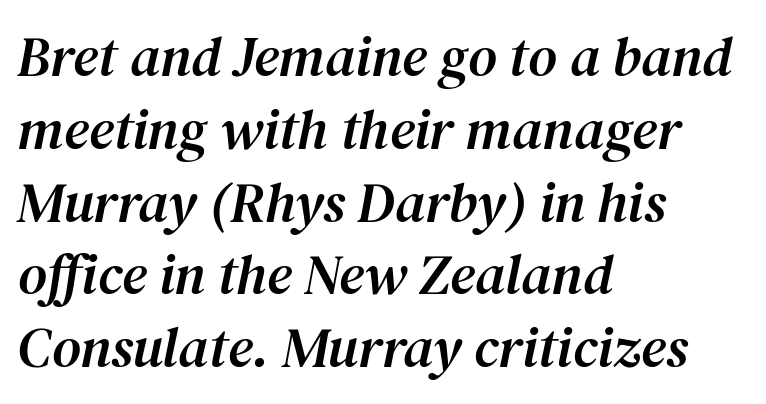
Q: Is the text italic (slanted)? A: Yes, it leans right by about 12 degrees.
Q: Is the typeface a serif or a sans-serif typeface? A: Serif.
Q: Is the text underlined? A: No.
Q: How is the paragraph aligned? A: Left-aligned.
Q: Is the spacing between letters normal or unusually wide? A: Normal.
Q: Is the spacing between lines tight, normal or loose? A: Normal.
Q: Width (condensed, normal, or wide)? A: Normal.
Q: Stroke contrast? A: Medium.
Q: x-height? A: Medium.
Q: Monospaced? A: No.
